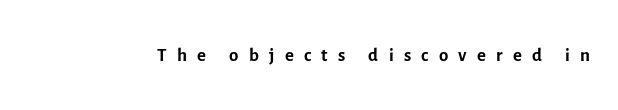
The words here are not underlined. How are the letters spaced? Widely, with obvious added tracking. On a weight scale, this lands at 450 or below. Italic? Not at all — the glyphs are vertical.
